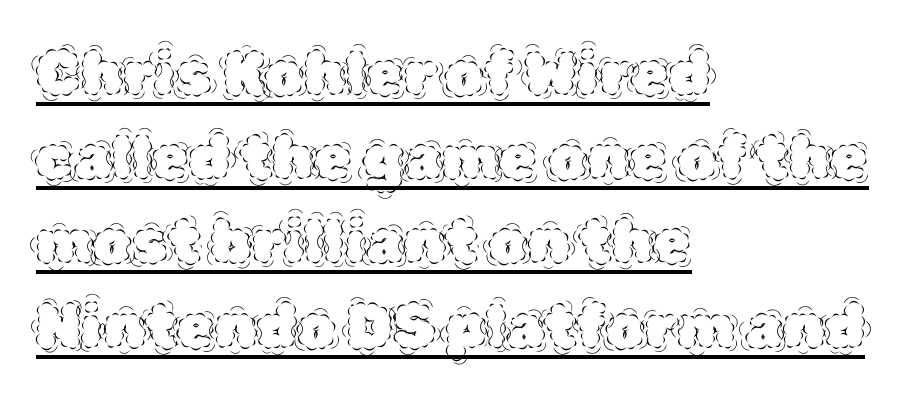
Upright lettering throughout. Descenders here cross a horizontal rule under the line. Looks like regular typesetting: each glyph gets only the width it needs. Short and long lines alike share a common starting point at left.
